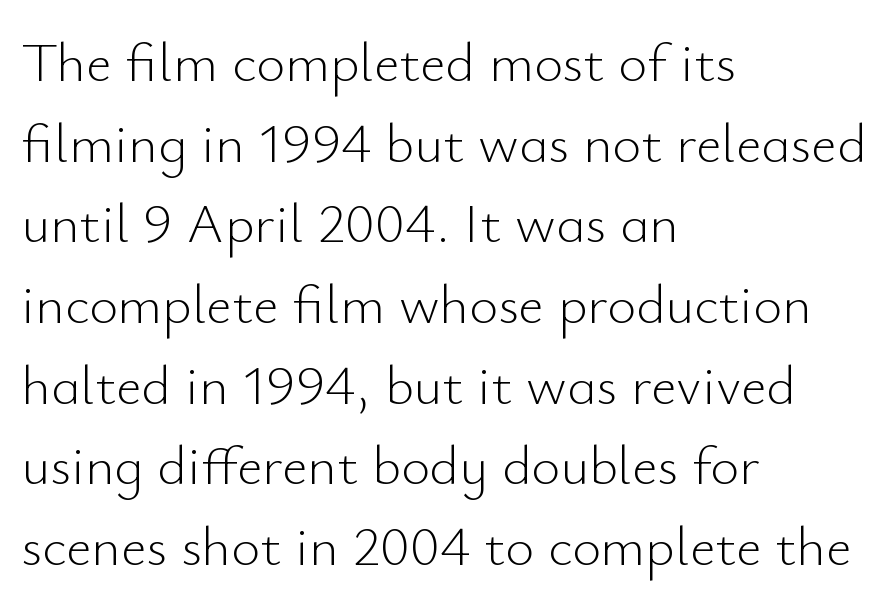
{"serif": "no", "italic": "no", "bold": "no", "weight": "light", "width": "normal", "stroke_contrast": "low", "x_height": "small", "monospaced": "no", "underline": "no", "align": "left", "line_spacing": "normal", "line_spacing_ratio": 1.44, "letter_spacing": "normal", "letter_spacing_em": 0.0, "glyph_px": 56}
